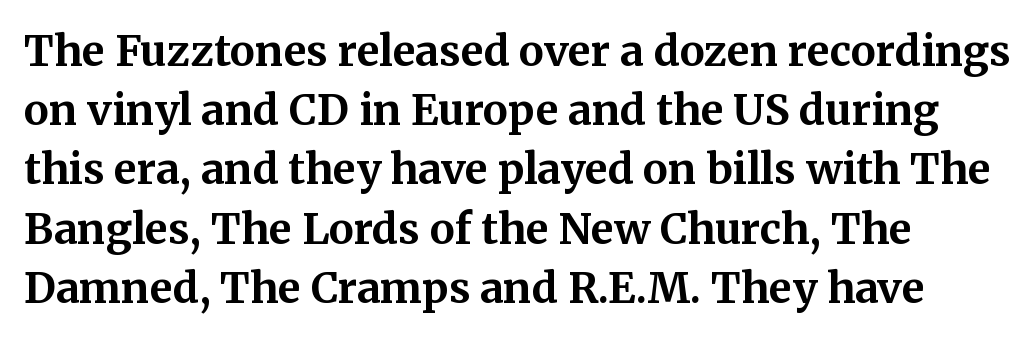
The image shows 42 px bold serif type, upright; set left-aligned, normal line spacing (1.41x), normal letter spacing, not underlined; medium stroke contrast and a medium x-height.
